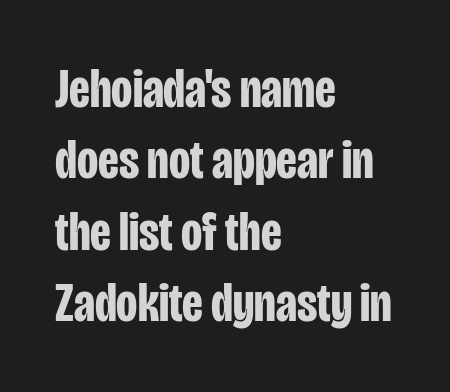
{"serif": "no", "italic": "no", "bold": "yes", "weight": "bold", "width": "condensed", "stroke_contrast": "low", "x_height": "large", "monospaced": "no", "underline": "no", "align": "left", "line_spacing": "normal", "line_spacing_ratio": 1.3, "letter_spacing": "normal", "letter_spacing_em": 0.0, "glyph_px": 55}
